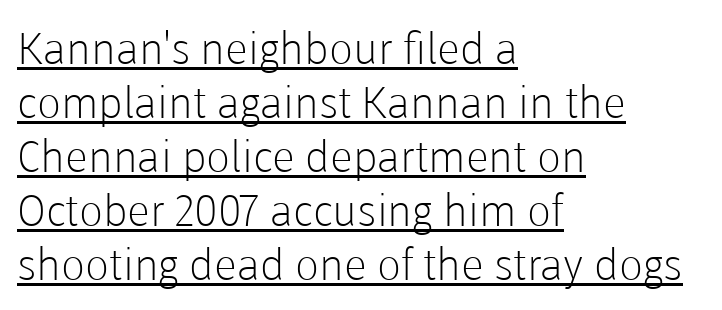
Character widths vary here, with narrow letters taking less room than wide ones. Stems and bowls with no extra thickness — not bold. Honestly, the letter spacing is just normal — you wouldn't notice it. Typographically, this falls in the sans-serif category. Nope, not italic — everything's standing straight. The rag falls on the right side of this text block.
